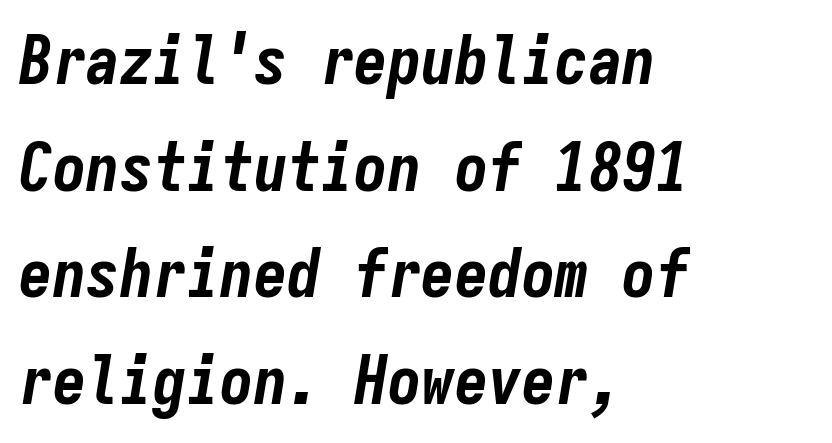
{"italic": "yes", "lean": "right", "slant_degrees": 9, "bold": "yes", "weight": "bold", "width": "condensed", "stroke_contrast": "low", "x_height": "medium", "monospaced": "yes", "underline": "no", "align": "left", "line_spacing": "normal", "line_spacing_ratio": 1.59, "letter_spacing": "normal", "letter_spacing_em": 0.0, "glyph_px": 67}
